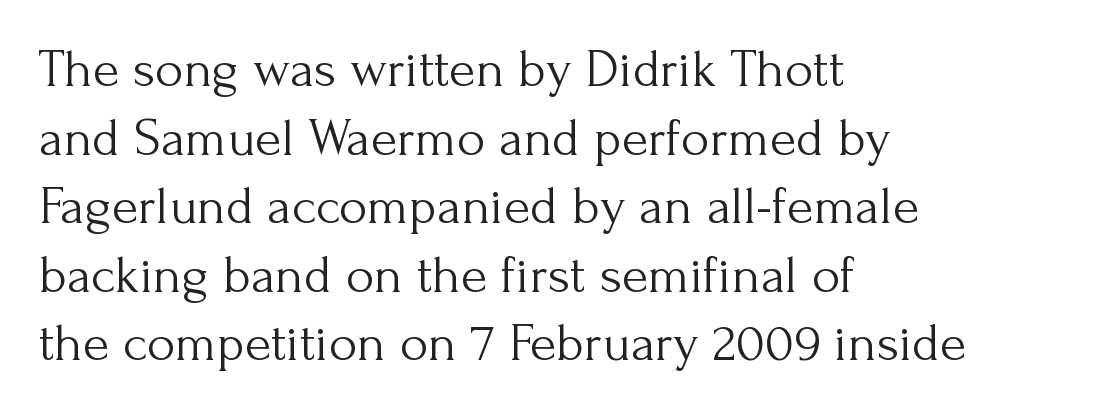
The image shows 54 px light serif type, upright; set left-aligned, normal line spacing (1.27x), normal letter spacing, not underlined; medium stroke contrast and a small x-height.
